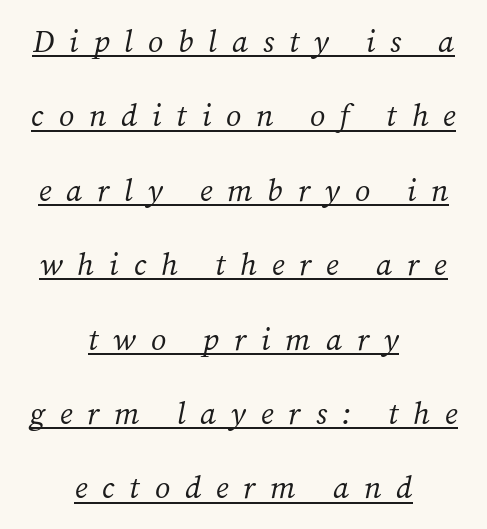
Q: Is the text bold? A: No.
Q: Is the text italic (slanted)? A: Yes, it leans right by about 12 degrees.
Q: Is the typeface a serif or a sans-serif typeface? A: Serif.
Q: Is the text underlined? A: Yes.
Q: How is the paragraph aligned? A: Centered.
Q: Is the spacing between letters normal or unusually wide? A: Unusually wide.
Q: Is the spacing between lines tight, normal or loose? A: Loose.
Q: Width (condensed, normal, or wide)? A: Normal.
Q: Stroke contrast? A: Medium.
Q: x-height? A: Medium.
Q: Monospaced? A: No.
